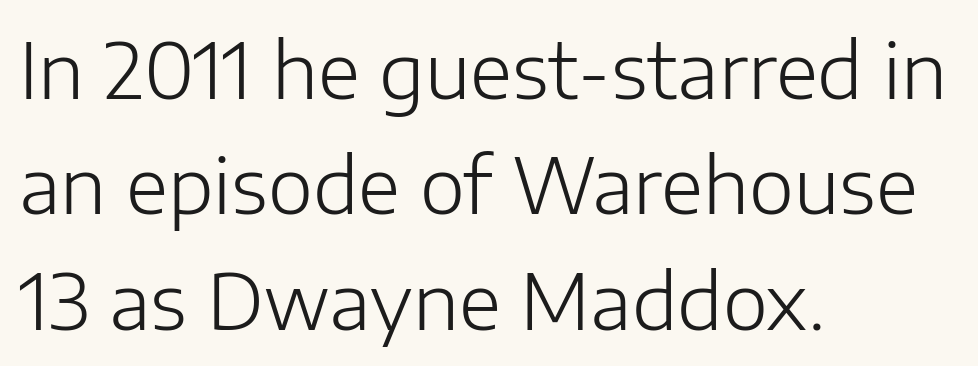
The image shows 77 px light sans-serif type, upright; set left-aligned, normal line spacing (1.5x), normal letter spacing, not underlined; low stroke contrast and a medium x-height.
